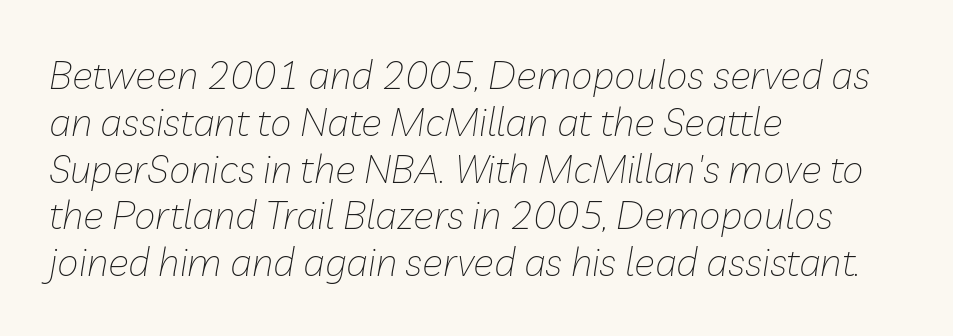
Q: Is the text bold? A: No.
Q: Is the text italic (slanted)? A: Yes, it leans right by about 10 degrees.
Q: Is the text underlined? A: No.
Q: How is the paragraph aligned? A: Left-aligned.
Q: Is the spacing between letters normal or unusually wide? A: Normal.
Q: Width (condensed, normal, or wide)? A: Normal.
Q: Stroke contrast? A: Low.
Q: x-height? A: Medium.
Q: Monospaced? A: No.
